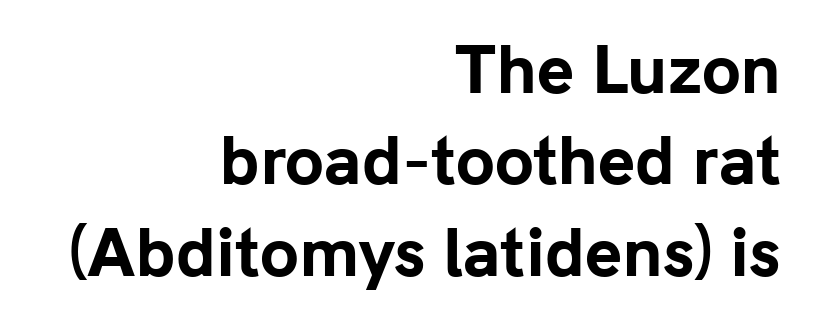
Nope, not italic — everything's standing straight. Notice how thick the strokes are: this is what a full bold looks like. Inter-character spacing is left at the font's built-in metrics. No feet cap the strokes, marking this as sans-serif type.
